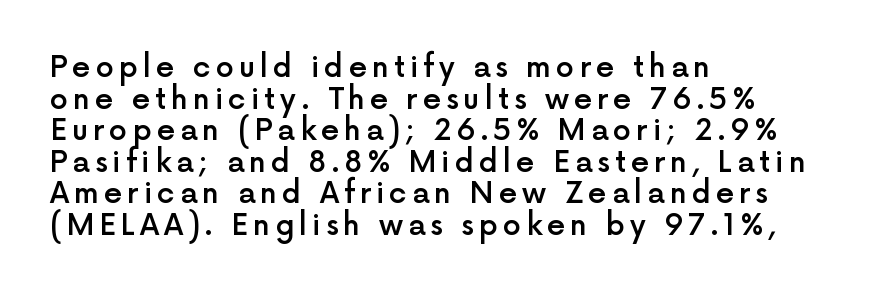
Q: Is the text bold? A: Semi-bold.
Q: Is the text italic (slanted)? A: No, it is upright.
Q: Is the typeface a serif or a sans-serif typeface? A: Sans-serif.
Q: Is the text underlined? A: No.
Q: How is the paragraph aligned? A: Left-aligned.
Q: Is the spacing between lines tight, normal or loose? A: Tight.
Q: Width (condensed, normal, or wide)? A: Normal.
Q: x-height? A: Medium.
Q: Monospaced? A: No.
